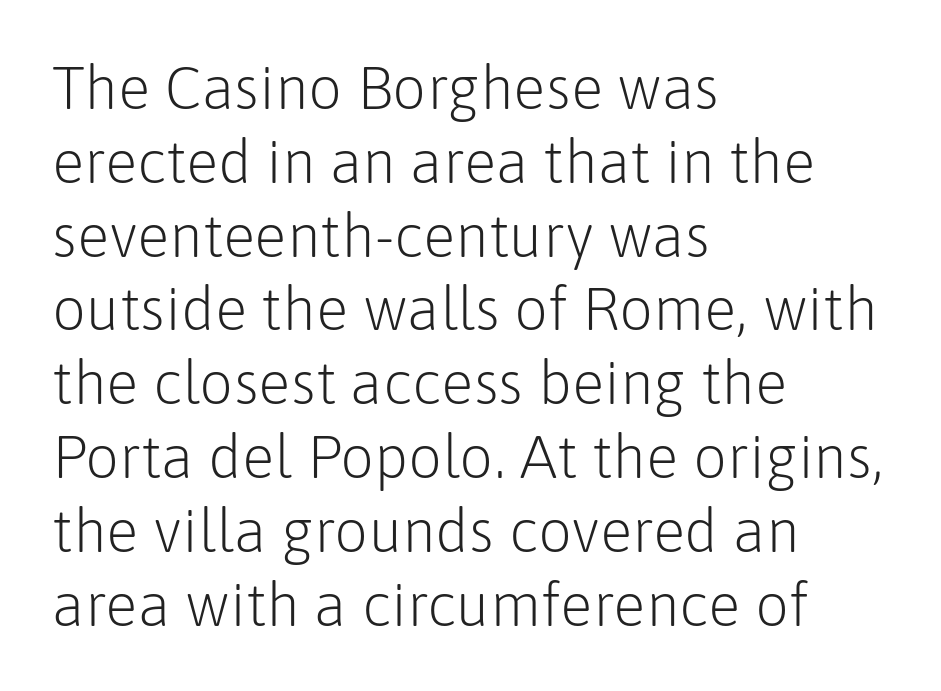
{"serif": "no", "italic": "no", "bold": "no", "weight": "light", "width": "normal", "stroke_contrast": "low", "x_height": "medium", "monospaced": "no", "underline": "no", "align": "left", "line_spacing_ratio": 1.23, "letter_spacing": "normal", "letter_spacing_em": 0.0, "glyph_px": 60}
